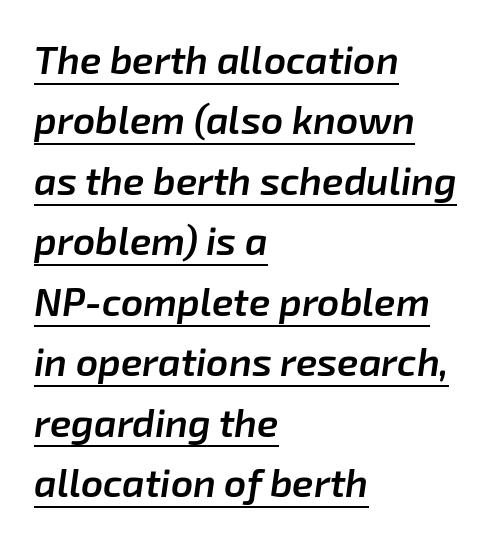
{"italic": "yes", "lean": "right", "slant_degrees": 8, "bold": "semi", "weight": "semibold", "width": "normal", "stroke_contrast": "low", "x_height": "medium", "monospaced": "no", "underline": "yes", "align": "left", "line_spacing": "normal", "line_spacing_ratio": 1.55, "letter_spacing": "normal", "letter_spacing_em": 0.0, "glyph_px": 39}
